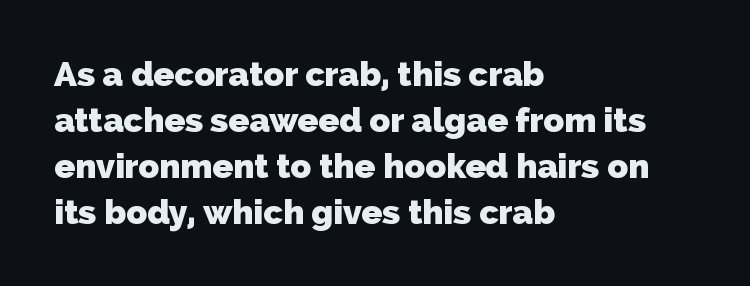
{"serif": "no", "bold": "yes", "weight": "heavy", "width": "normal", "stroke_contrast": "low", "x_height": "medium", "monospaced": "no", "underline": "no", "align": "left", "line_spacing": "normal", "line_spacing_ratio": 1.35, "letter_spacing": "normal", "letter_spacing_em": 0.0, "glyph_px": 34}
